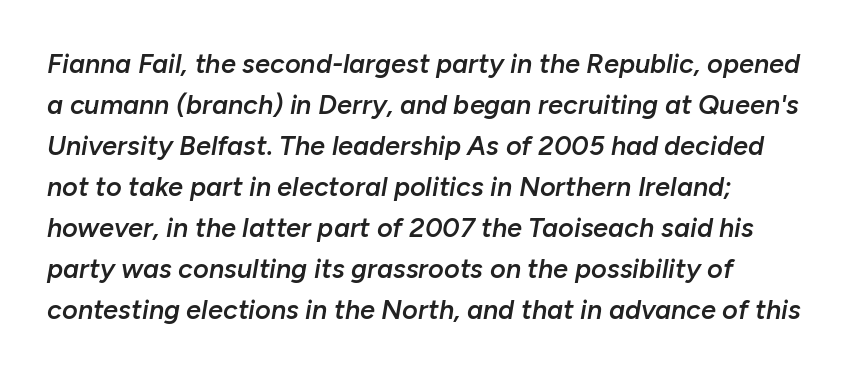
{"italic": "yes", "lean": "right", "slant_degrees": 10, "bold": "semi", "underline": "no", "line_spacing": "normal", "line_spacing_ratio": 1.52, "letter_spacing": "normal", "letter_spacing_em": 0.0, "glyph_px": 27}
